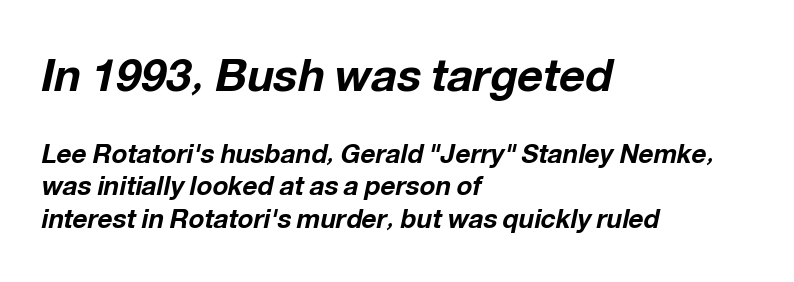
The image shows 45 px bold type, italic (leaning right); set left-aligned, normal line spacing (1.26x), normal letter spacing, not underlined; the first (top) block is 1.73x larger; low stroke contrast and a medium x-height.
